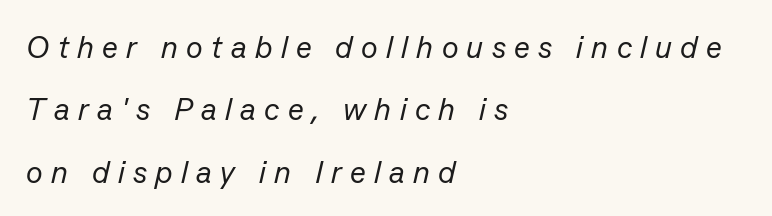
Spacing verdict: proportional, widths tailored to each character. The lines are spread far apart with generous leading. The setting favours the left margin, as ordinary paragraphs usually do. No heavy texture on the line: the type isn't bold. Glyph-to-glyph distance is far greater than everyday printed text. Slant detected: the letters are inclined.
